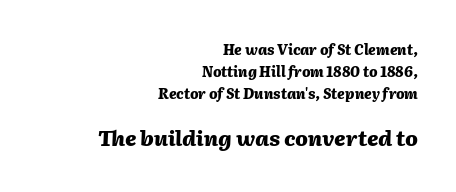
The string is rendered with underlining switched off. Normally led — the rows are evenly, conventionally spaced. Students, note that the glyphs here touch the page at normal intervals. This sample is right-justified, so line beginnings fall wherever the words allow. The designer gave the closing block more size than the opening block.
